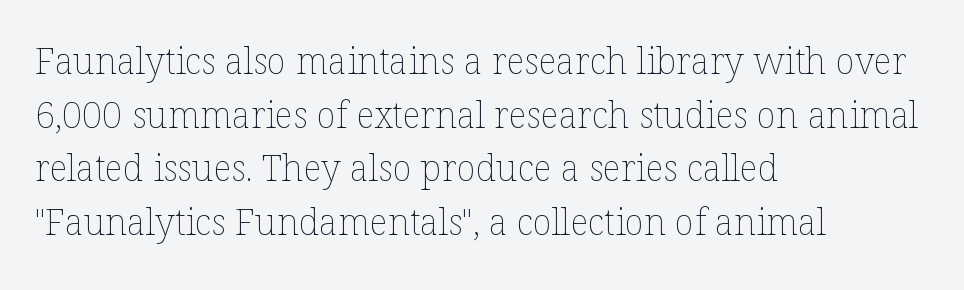
Characters remain perfectly vertical along every line. Think of a printed novel: that variable character pitch is what you see here. Notice how descenders clear the ascenders below comfortably — that's standard leading. Characters follow at the spacing the type designer built in. No word sits above an underline.
